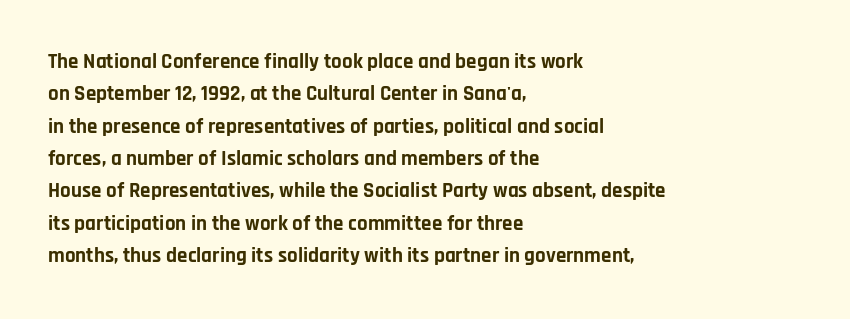
Unlike italic type, these characters show no tilt at all. Line starts are locked; line ends wander. Characters follow at the spacing the type designer built in. On the weight axis this lands at bold, roughly 700. The passage shown is not underscored anywhere.
